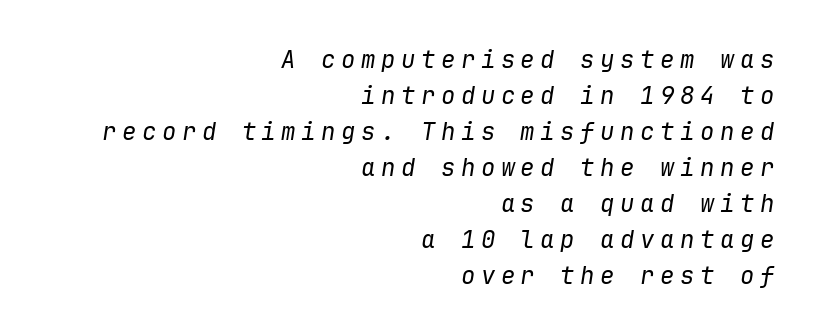
The image shows 24 px text type, italic (leaning right); set right-aligned, normal line spacing (1.5x), unusually wide letter spacing (+0.23 em), not underlined.
